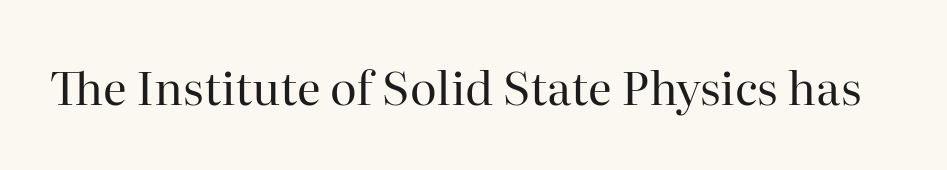
The glyphs in this specimen are seriffed. Glyph-to-glyph distance matches everyday printed text. Nope, not italic — everything's standing straight. The space beneath each line is pristine and unruled. Each stroke keeps to a modest, everyday thickness or less. Here the designer chose a conventional face with non-uniform glyph widths.
